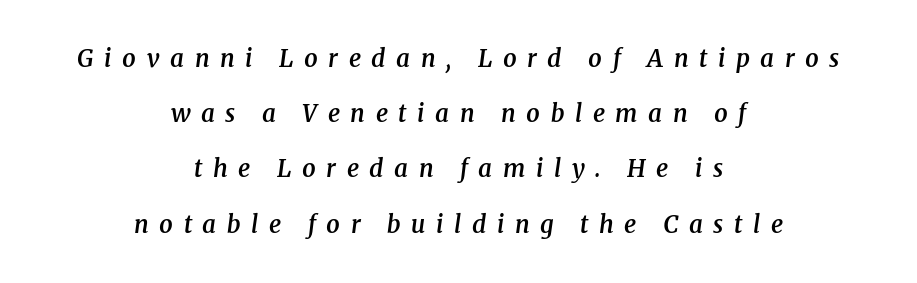
The letters are slanted; this is an italic face. Descenders hang freely into open space. How heavy is the stroke? Medium-heavy — a semibold, shy of bold. Substantial extra tracking has been applied to these lines. The leading is generous, giving the passage an open texture. The whitespace from short lines is split evenly between both sides.
